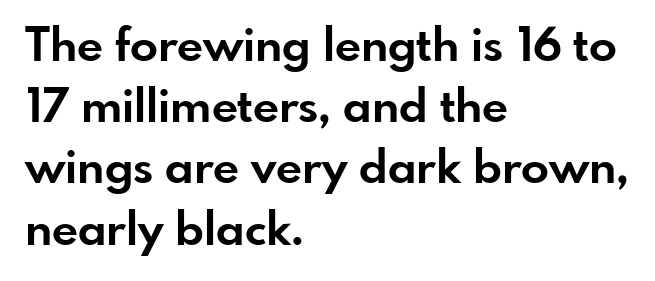
The rag falls on the right side of this text block. Nobody drew a line under any word here. How heavy is the stroke? Heavy — this is a bold. Caption: standard tracking, unaltered. This sample uses a sans-serif face.
